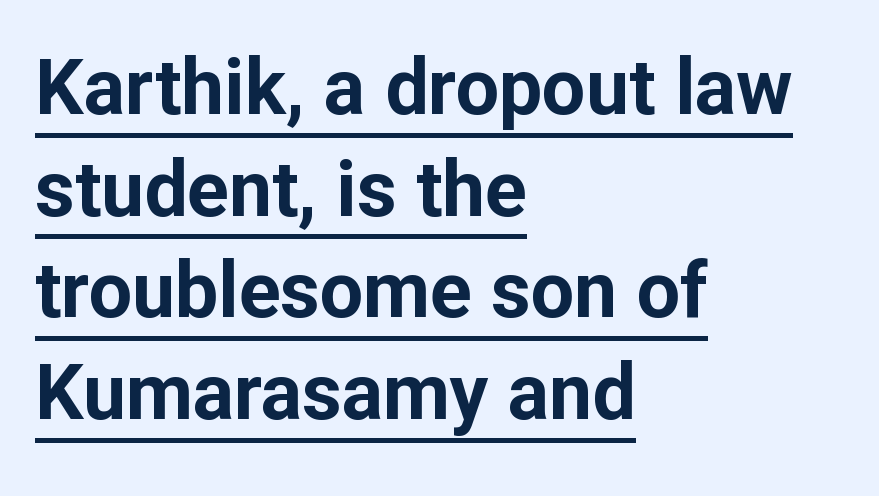
The image shows 77 px bold sans-serif type, upright; set left-aligned, normal line spacing (1.32x), normal letter spacing, underlined; low stroke contrast and a medium x-height.
